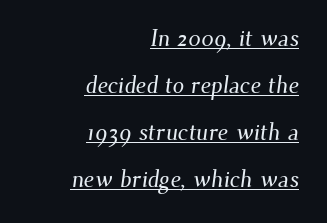
{"underline": "yes", "align": "right", "line_spacing": "loose", "line_spacing_ratio": 2.04, "letter_spacing": "normal", "letter_spacing_em": 0.0, "glyph_px": 23}
